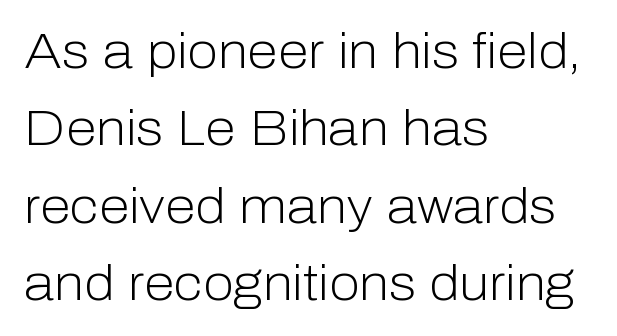
The image shows 50 px light sans-serif type, upright; set left-aligned, normal line spacing (1.55x), normal letter spacing, not underlined; low stroke contrast and a medium x-height.
